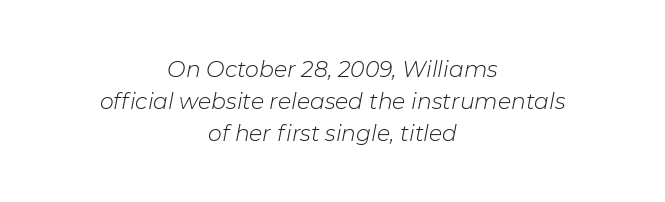
Q: Is the text bold? A: No.
Q: Is the text italic (slanted)? A: Yes, it leans right by about 11 degrees.
Q: Is the text underlined? A: No.
Q: How is the paragraph aligned? A: Centered.
Q: Is the spacing between letters normal or unusually wide? A: Normal.
Q: Is the spacing between lines tight, normal or loose? A: Normal.
